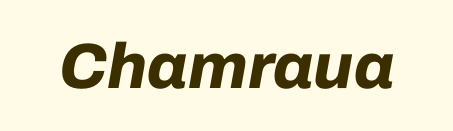
Q: Is the text bold? A: Yes.
Q: Is the text italic (slanted)? A: Yes, it leans right by about 10 degrees.
Q: Is the text underlined? A: No.
Q: Is the spacing between letters normal or unusually wide? A: Normal.
Q: Width (condensed, normal, or wide)? A: Normal.
Q: Stroke contrast? A: Low.
Q: x-height? A: Medium.
Q: Monospaced? A: No.
